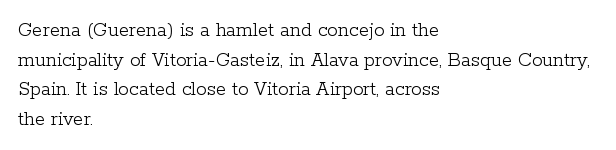
Quick note: underline off. Do the letters lean? They stand straight. The text block is weighted toward the left margin, trailing off unevenly rightward. This rendering leaves character spacing at its baseline value. Vertical spacing — default.
